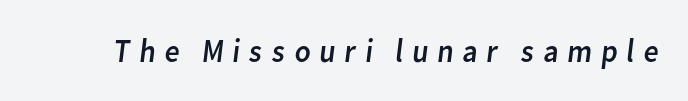
The image shows 33 px regular-weight sans-serif type; set unusually wide letter spacing (+0.24 em), not underlined; low stroke contrast and a medium x-height.
